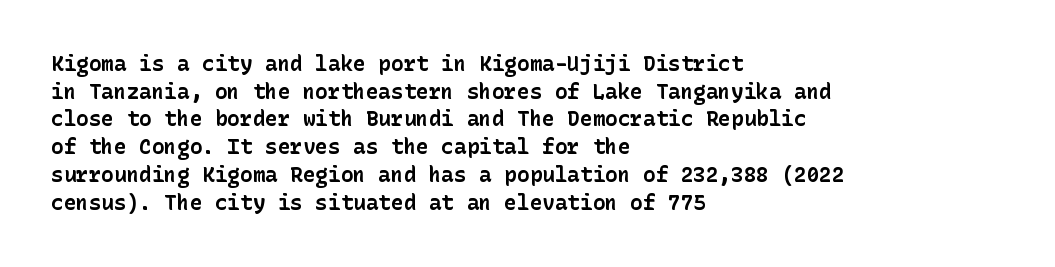
It's the straight-up-and-down kind of type. The words here are not underlined. Summary of vertical rhythm: regular, with standard interline spacing. Alignment: flush left. The rendering keeps characters at their native spacing.
